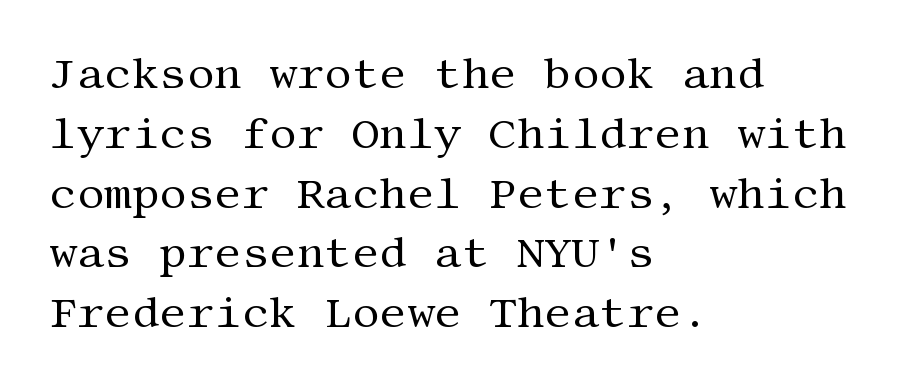
The image shows 43 px regular-weight serif type, upright; set left-aligned, normal line spacing (1.39x), normal letter spacing, not underlined; medium stroke contrast and a large x-height.
